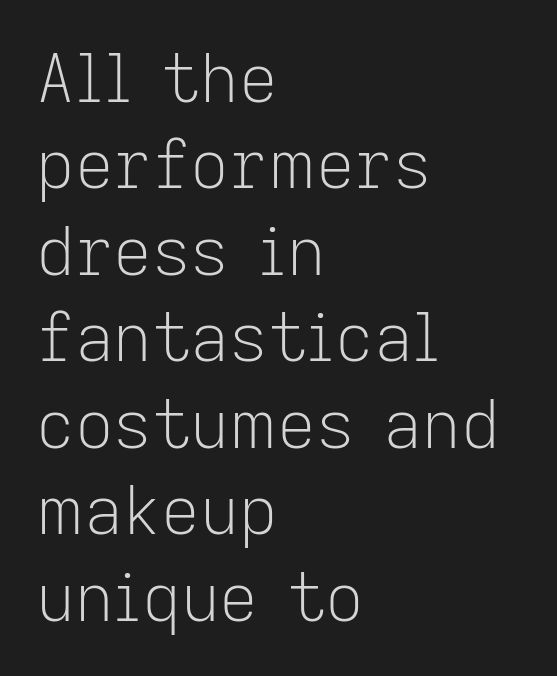
{"serif": "no", "italic": "no", "bold": "no", "weight": "light", "width": "normal", "stroke_contrast": "low", "x_height": "medium", "monospaced": "no", "underline": "no", "align": "left", "line_spacing": "normal", "line_spacing_ratio": 1.29, "letter_spacing": "normal", "letter_spacing_em": 0.0, "glyph_px": 67}
